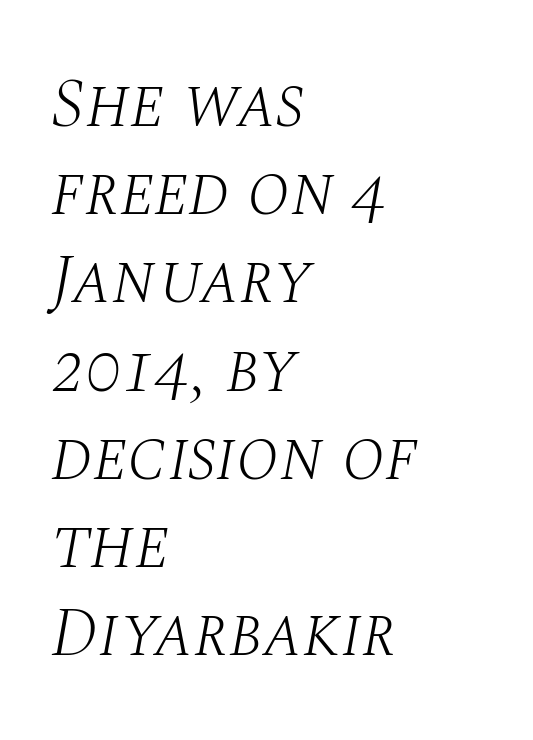
{"serif": "yes", "italic": "yes", "lean": "right", "slant_degrees": 10, "bold": "no", "weight": "light", "width": "normal", "stroke_contrast": "medium", "x_height": "large", "monospaced": "no", "underline": "no", "align": "left", "line_spacing": "normal", "line_spacing_ratio": 1.26, "letter_spacing": "normal", "letter_spacing_em": 0.0, "glyph_px": 70}
